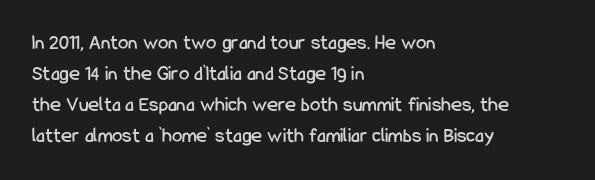
Q: Is the text italic (slanted)? A: No, it is upright.
Q: Is the text underlined? A: No.
Q: How is the paragraph aligned? A: Left-aligned.
Q: Is the spacing between letters normal or unusually wide? A: Normal.
Q: Is the spacing between lines tight, normal or loose? A: Normal.
